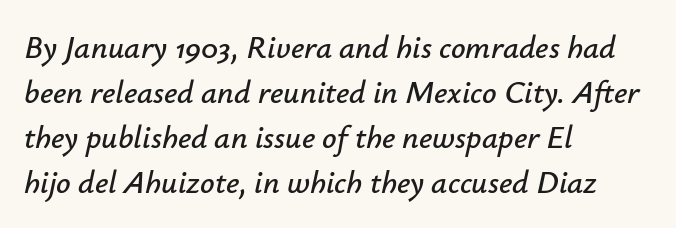
You could not count columns in this text — the font is proportionally spaced. No extra tracking has been applied to these lines. Bare-footed words on every line. Compared with a centered layout, this one pins lines to the left instead. Notice how descenders clear the ascenders below comfortably — that's standard leading. Quick note: italic.
